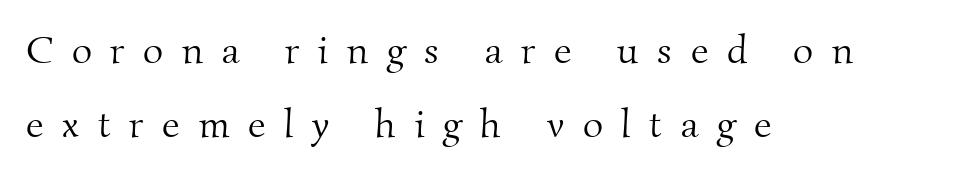
{"serif": "yes", "bold": "no", "weight": "light", "width": "normal", "stroke_contrast": "medium", "x_height": "small", "monospaced": "no", "underline": "no", "align": "left", "line_spacing": "loose", "line_spacing_ratio": 1.91, "letter_spacing": "wide", "letter_spacing_em": 0.48, "glyph_px": 39}
